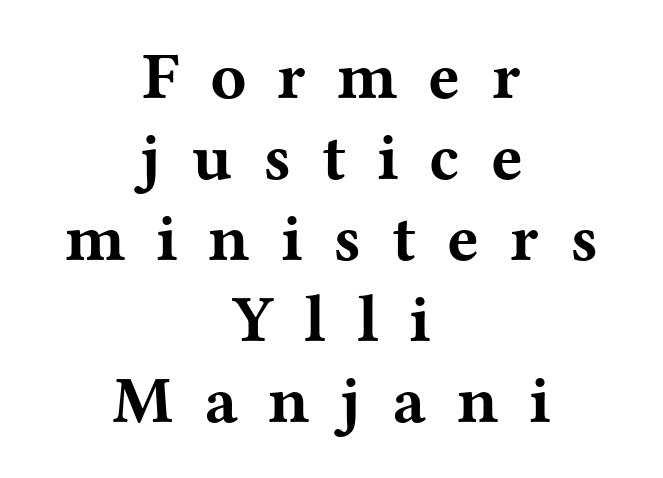
The image shows 67 px bold, wide serif type, upright; set centered, line spacing 1.21x, unusually wide letter spacing (+0.46 em), not underlined; medium stroke contrast and a medium x-height.
